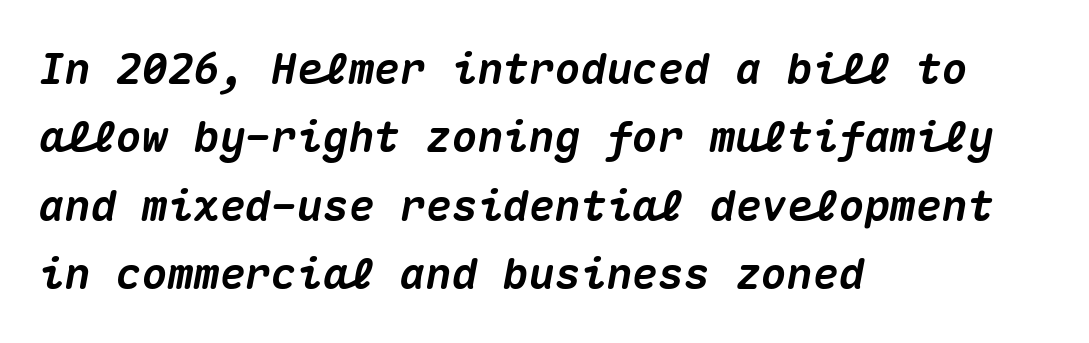
{"italic": "yes", "lean": "right", "slant_degrees": 10, "bold": "yes", "weight": "heavy", "width": "normal", "stroke_contrast": "medium", "x_height": "medium", "monospaced": "yes", "underline": "no", "align": "left", "line_spacing": "normal", "line_spacing_ratio": 1.59, "letter_spacing": "normal", "letter_spacing_em": 0.0, "glyph_px": 43}
